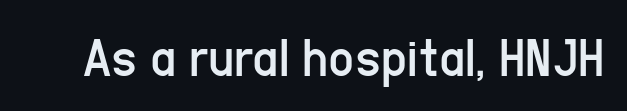
The image shows 56 px regular-weight, condensed sans-serif type, upright; set normal letter spacing, not underlined; low stroke contrast and a medium x-height.
